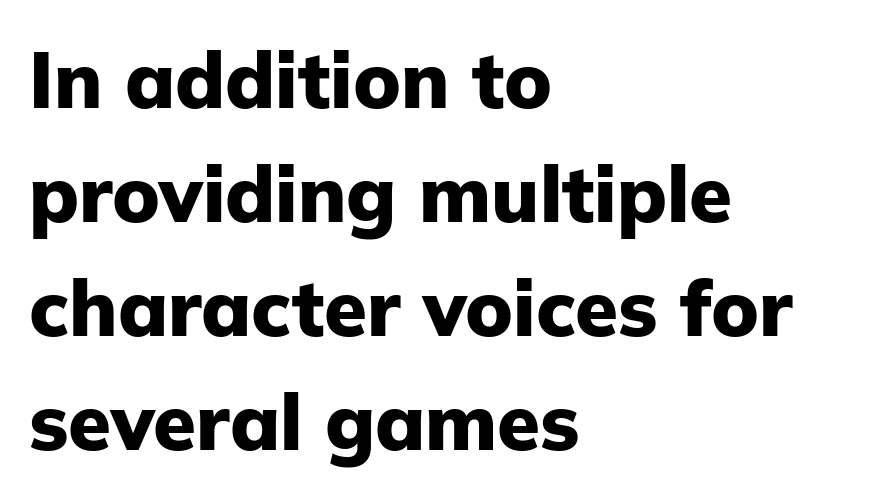
{"serif": "no", "italic": "no", "bold": "yes", "weight": "heavy", "width": "normal", "stroke_contrast": "low", "x_height": "medium", "monospaced": "no", "underline": "no", "align": "left", "line_spacing": "normal", "line_spacing_ratio": 1.46, "letter_spacing": "normal", "letter_spacing_em": 0.0, "glyph_px": 78}
